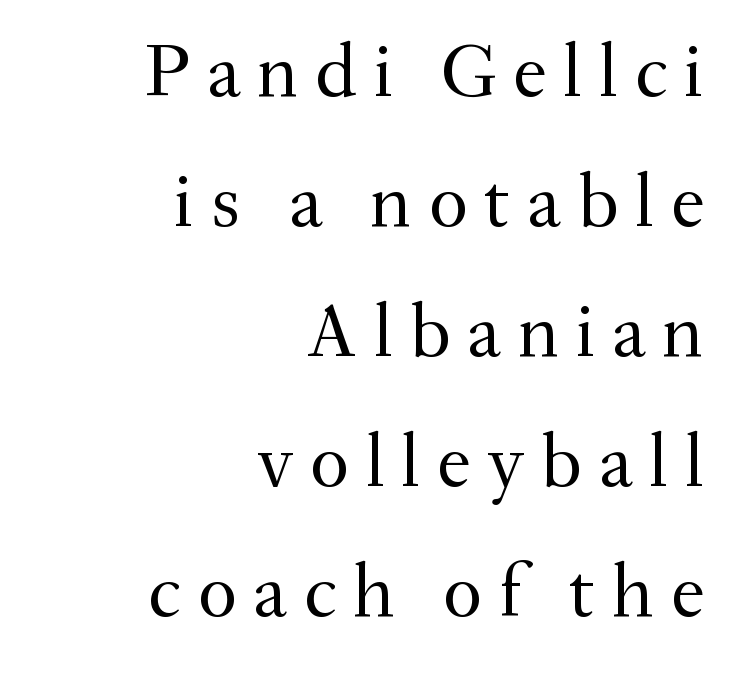
Caption: expanded tracking, letters set apart. Stems and bowls with no extra thickness — not bold. The axis of the letterforms is exactly vertical. The specimen omits any rule beneath the text block's lines. The paragraph has a hard right edge and a soft left edge. This sample has the flowing, uneven cadence of proportional lettering.
